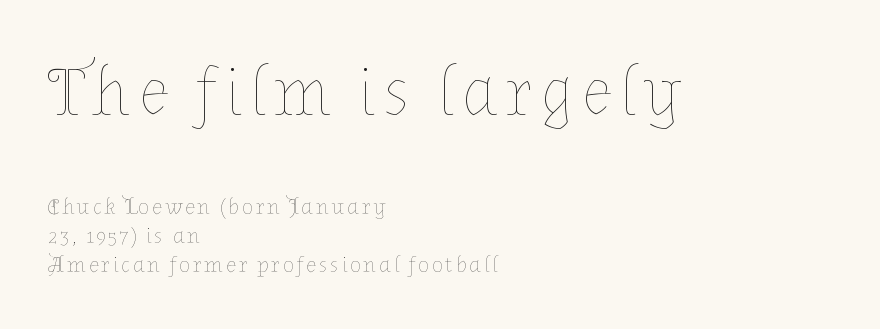
{"italic": "no", "bold": "no", "weight": "thin", "width": "normal", "stroke_contrast": "low", "x_height": "medium", "monospaced": "no", "underline": "no", "align": "left", "line_spacing": "normal", "line_spacing_ratio": 1.28, "larger_block": "first", "size_ratio": 3.0, "glyph_px": 69}
